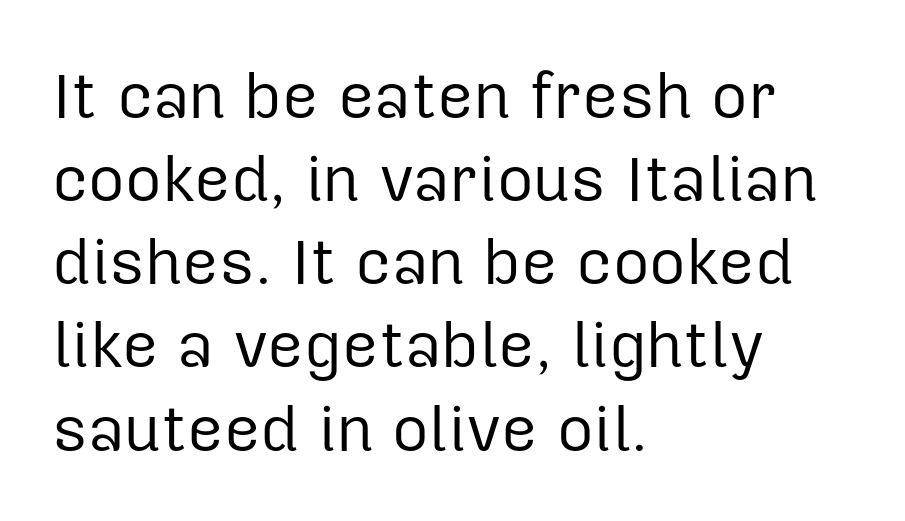
Teacher's note: observe the even left margin — that is flush-left alignment. A roman cut, with each character standing at attention. Just letters on the line, the space beneath them empty. Letter spacing: default.
